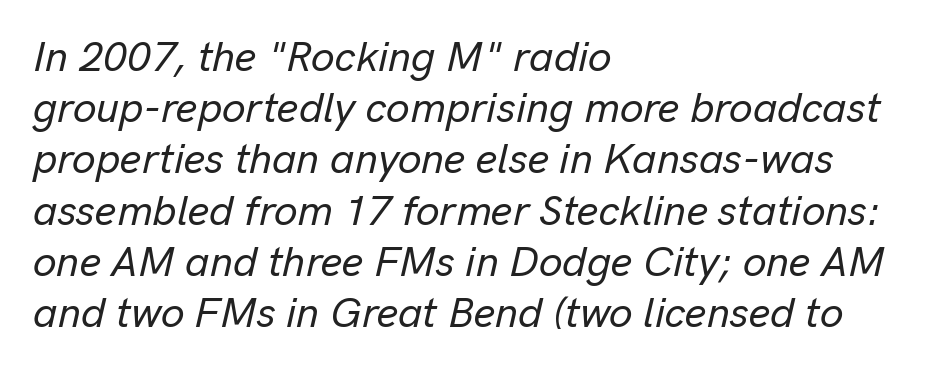
{"italic": "yes", "lean": "right", "slant_degrees": 13, "width": "normal", "stroke_contrast": "low", "x_height": "medium", "monospaced": "no", "underline": "no", "align": "left", "line_spacing_ratio": 1.22, "letter_spacing": "normal", "letter_spacing_em": 0.0, "glyph_px": 42}
